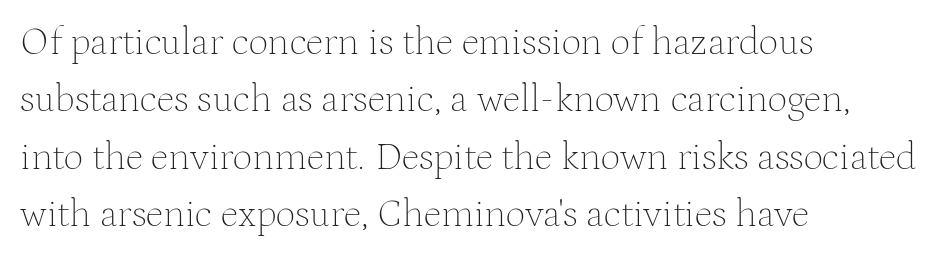
Note the varied advance widths — an 'i' is clearly narrower than an 'm'. Interline gaps are of average width in this sample. Every character sits straight up, as roman type does. Inter-character spacing is left at the font's built-in metrics.
